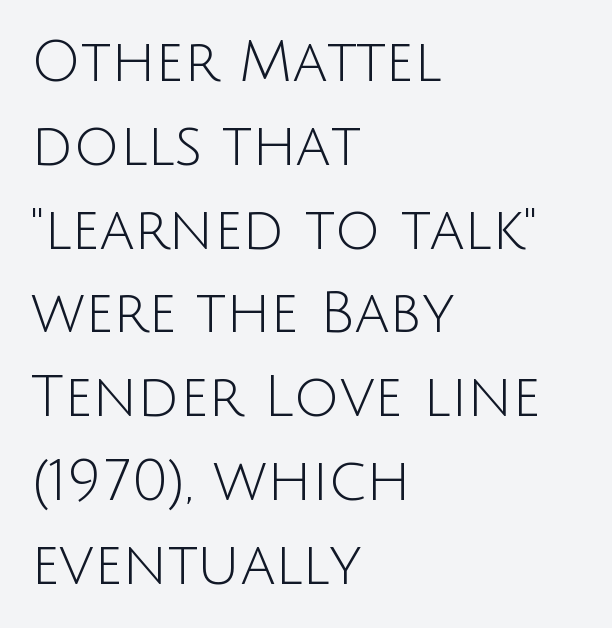
{"serif": "no", "italic": "no", "bold": "no", "weight": "light", "width": "normal", "stroke_contrast": "low", "x_height": "large", "monospaced": "no", "underline": "no", "align": "left", "line_spacing": "normal", "line_spacing_ratio": 1.47, "letter_spacing": "normal", "letter_spacing_em": 0.0, "glyph_px": 57}
